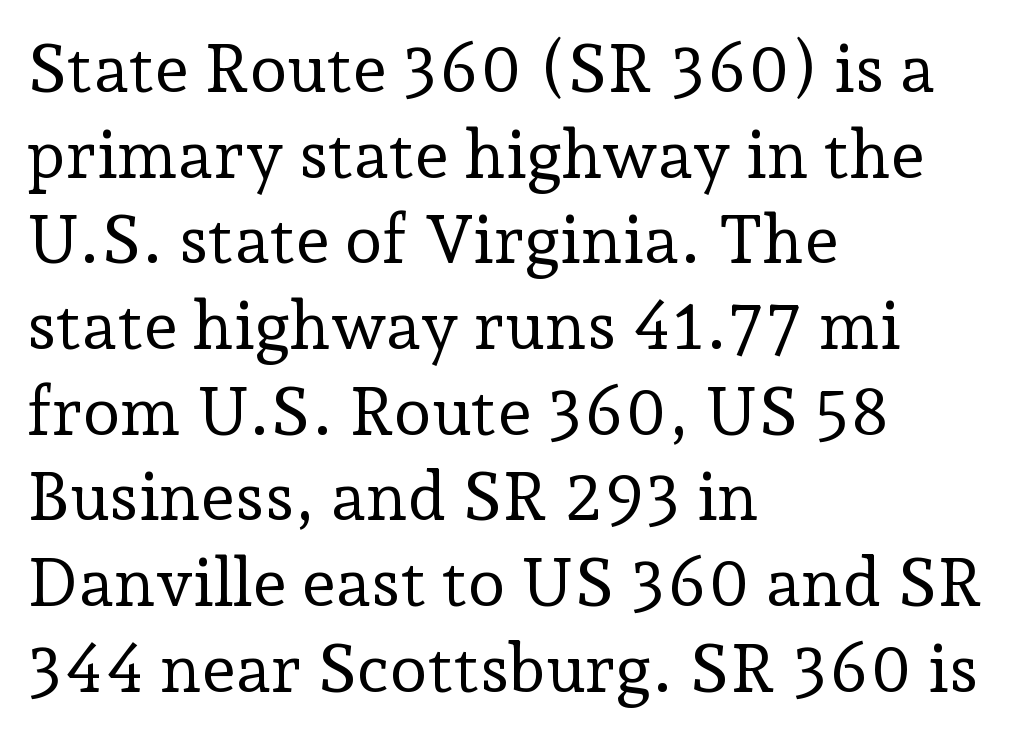
Q: Is the text bold? A: No.
Q: Is the text italic (slanted)? A: No, it is upright.
Q: Is the typeface a serif or a sans-serif typeface? A: Serif.
Q: Is the text underlined? A: No.
Q: How is the paragraph aligned? A: Left-aligned.
Q: Is the spacing between letters normal or unusually wide? A: Normal.
Q: Is the spacing between lines tight, normal or loose? A: Normal.
Q: Width (condensed, normal, or wide)? A: Normal.
Q: Stroke contrast? A: Low.
Q: x-height? A: Medium.
Q: Monospaced? A: No.
